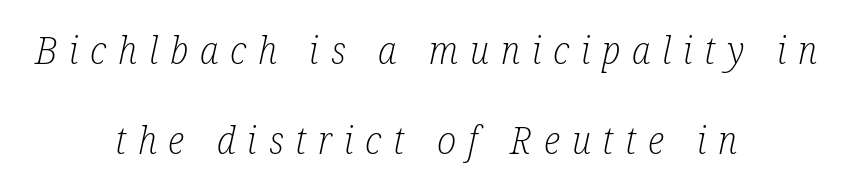
{"serif": "yes", "italic": "yes", "lean": "right", "slant_degrees": 12, "bold": "no", "weight": "light", "width": "condensed", "stroke_contrast": "low", "x_height": "medium", "monospaced": "no", "underline": "no", "align": "center", "line_spacing": "loose", "line_spacing_ratio": 2.31, "letter_spacing": "wide", "letter_spacing_em": 0.3, "glyph_px": 39}
